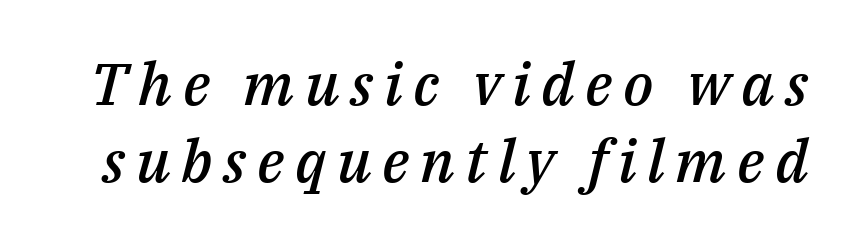
The image shows 59 px semibold type, italic (leaning right); set normal line spacing (1.3x), not underlined; medium stroke contrast and a medium x-height.
